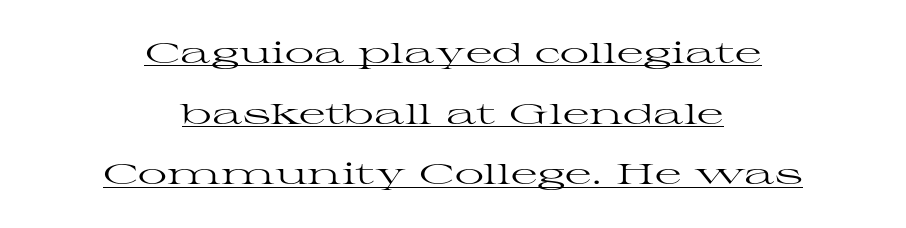
Ascenders rise straight up at ninety degrees. Spacing verdict: proportional, widths tailored to each character. The face used here appears with an underline applied. One glance says open: line gaps are wider than usual. The type is set solid horizontally, with unmodified tracking.
